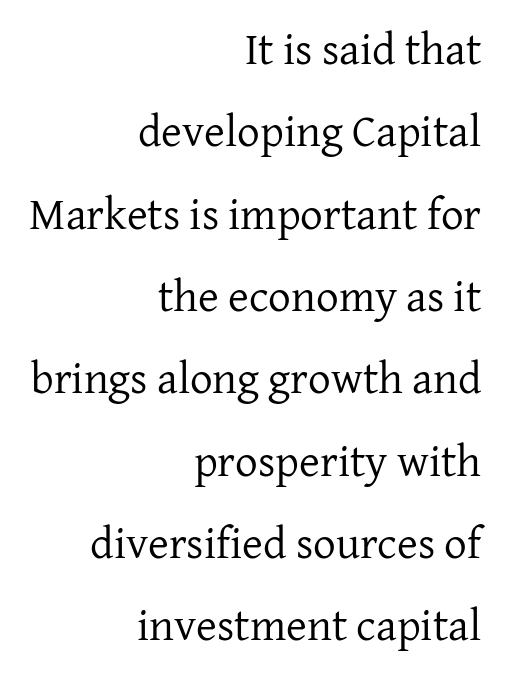
Q: Is the text bold? A: No.
Q: Is the text italic (slanted)? A: No, it is upright.
Q: Is the typeface a serif or a sans-serif typeface? A: Serif.
Q: Is the text underlined? A: No.
Q: How is the paragraph aligned? A: Right-aligned.
Q: Is the spacing between letters normal or unusually wide? A: Normal.
Q: Width (condensed, normal, or wide)? A: Normal.
Q: Stroke contrast? A: Low.
Q: x-height? A: Medium.
Q: Monospaced? A: No.
